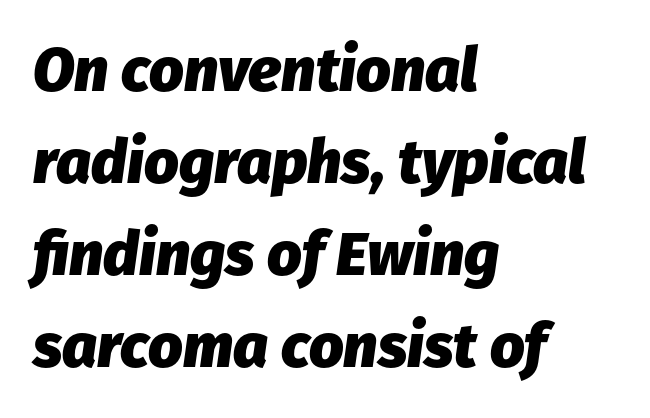
Q: Is the text bold? A: Yes.
Q: Is the text italic (slanted)? A: Yes, it leans right by about 8 degrees.
Q: Is the text underlined? A: No.
Q: How is the paragraph aligned? A: Left-aligned.
Q: Is the spacing between letters normal or unusually wide? A: Normal.
Q: Is the spacing between lines tight, normal or loose? A: Normal.
Q: Width (condensed, normal, or wide)? A: Normal.
Q: Stroke contrast? A: Low.
Q: x-height? A: Medium.
Q: Monospaced? A: No.
